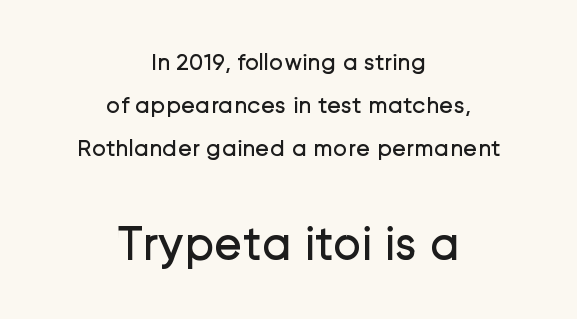
Q: Is the text bold? A: No.
Q: Is the text italic (slanted)? A: No, it is upright.
Q: Is the typeface a serif or a sans-serif typeface? A: Sans-serif.
Q: Is the text underlined? A: No.
Q: How is the paragraph aligned? A: Centered.
Q: Is the spacing between letters normal or unusually wide? A: Normal.
Q: Which block of text is set in a larger size, the first (top) or the second (bottom)? A: The second (bottom) one.
Q: Width (condensed, normal, or wide)? A: Normal.
Q: Stroke contrast? A: Low.
Q: x-height? A: Medium.
Q: Monospaced? A: No.
